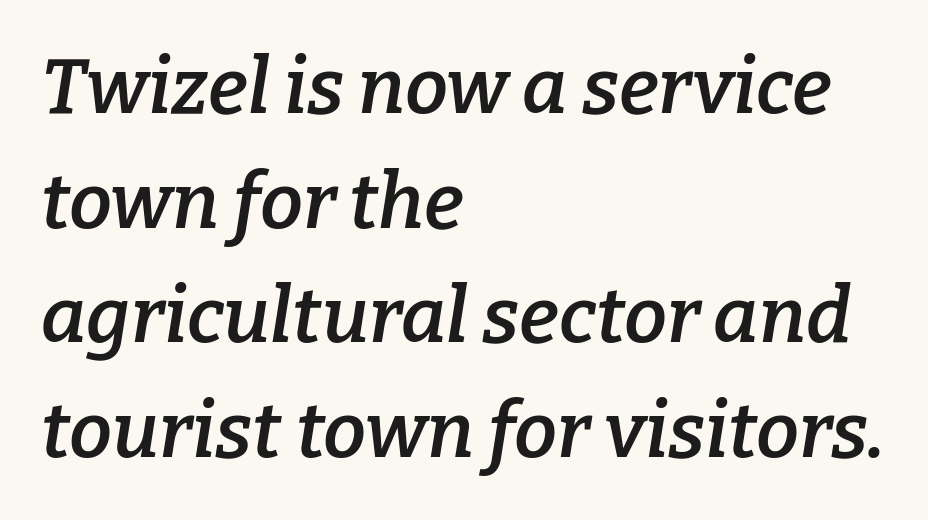
Q: Is the text bold? A: Semi-bold.
Q: Is the text italic (slanted)? A: Yes, it leans right by about 9 degrees.
Q: Is the typeface a serif or a sans-serif typeface? A: Serif.
Q: Is the text underlined? A: No.
Q: How is the paragraph aligned? A: Left-aligned.
Q: Is the spacing between letters normal or unusually wide? A: Normal.
Q: Is the spacing between lines tight, normal or loose? A: Normal.
Q: Width (condensed, normal, or wide)? A: Normal.
Q: Stroke contrast? A: Low.
Q: x-height? A: Medium.
Q: Monospaced? A: No.
